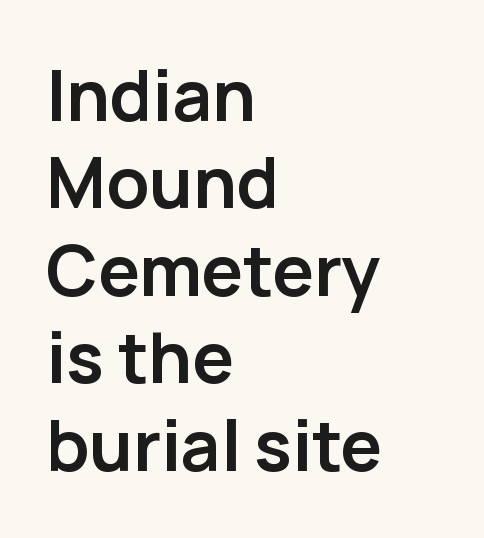
{"serif": "no", "italic": "no", "bold": "yes", "weight": "semibold", "width": "normal", "stroke_contrast": "low", "x_height": "medium", "monospaced": "no", "underline": "no", "align": "left", "line_spacing": "normal", "line_spacing_ratio": 1.25, "letter_spacing": "normal", "letter_spacing_em": 0.0, "glyph_px": 70}
